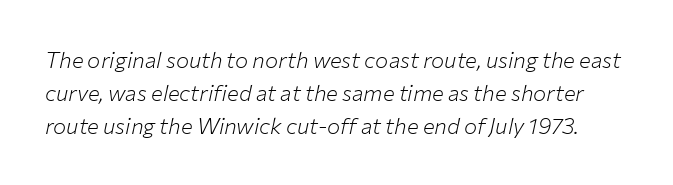
The glyphs look as if they've been sheared to an angle. Each word holds together tightly as a unit, with standard inter-letter gaps. Lines of text with bare space underneath. Stems here are at most as thick as an everyday book face. Is there much room between lines? A standard amount, neither cramped nor airy.
